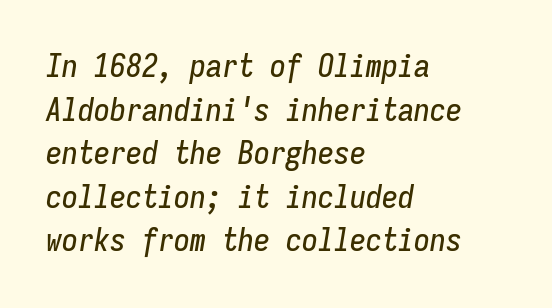
Every character here occupies the same horizontal width, giving the sample a typewriter-like rhythm. A typesetter would call this zero additional tracking. Does the copy run flush right? No — it runs flush left. The text carries the slant typical of an italic or oblique font. Quick note: interline space is typical. The foot of each line stays bare and open.
